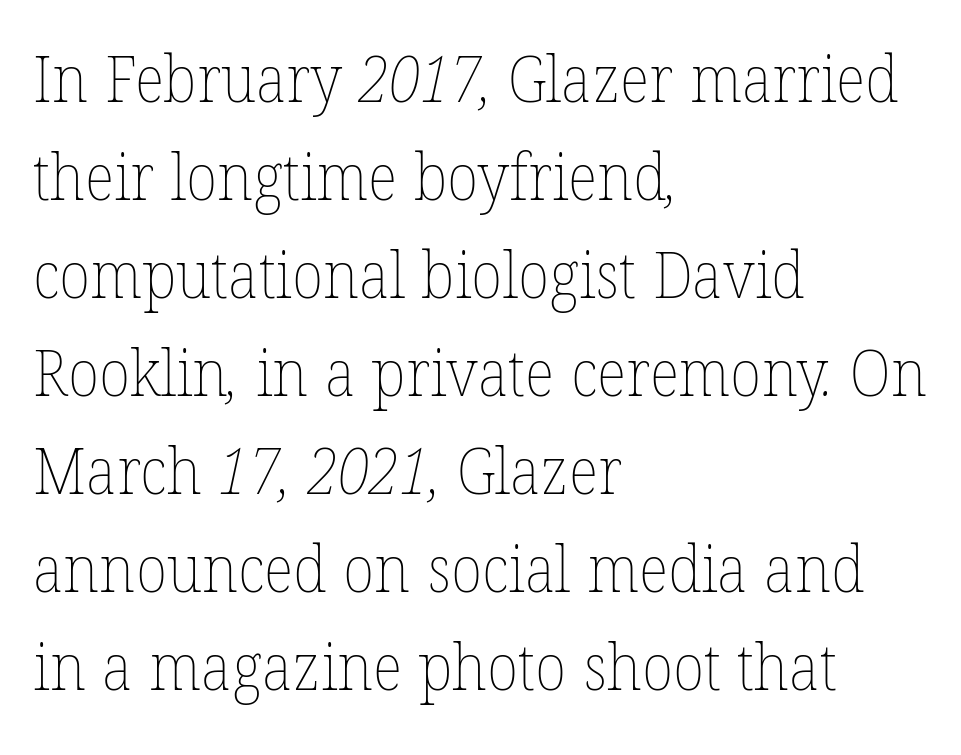
A typesetter would call this zero additional tracking. Caption: face not bold, strokes unweighted. You could not count columns in this text — the font is proportionally spaced. Honestly, the row spacing looks completely unremarkable. Any mark beneath the type? The region is blank.
